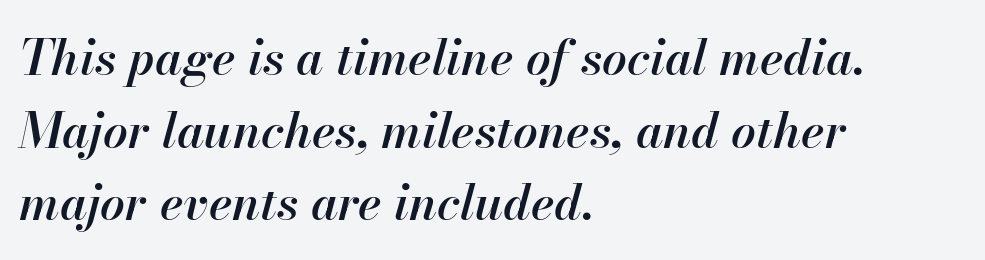
Short note: letters normally spaced. The paragraph shown leans on its left margin. What weight is shown? A semibold, between regular and bold. The specimen reads as italic at a glance. The space directly below the letters is spotless. Vertically, the passage feels balanced, rows spaced as you'd expect.
